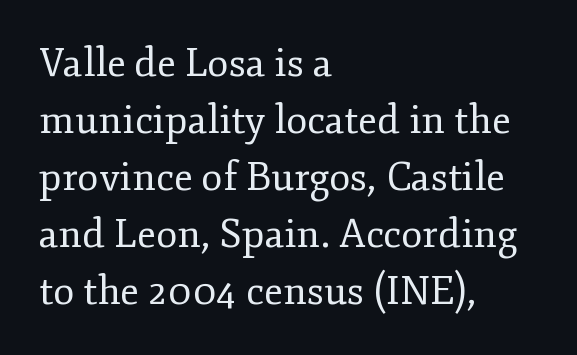
{"serif": "yes", "italic": "no", "bold": "no", "weight": "regular", "width": "normal", "stroke_contrast": "low", "x_height": "small", "monospaced": "no", "underline": "no", "align": "left", "line_spacing": "normal", "line_spacing_ratio": 1.46, "letter_spacing": "normal", "letter_spacing_em": 0.0, "glyph_px": 39}
